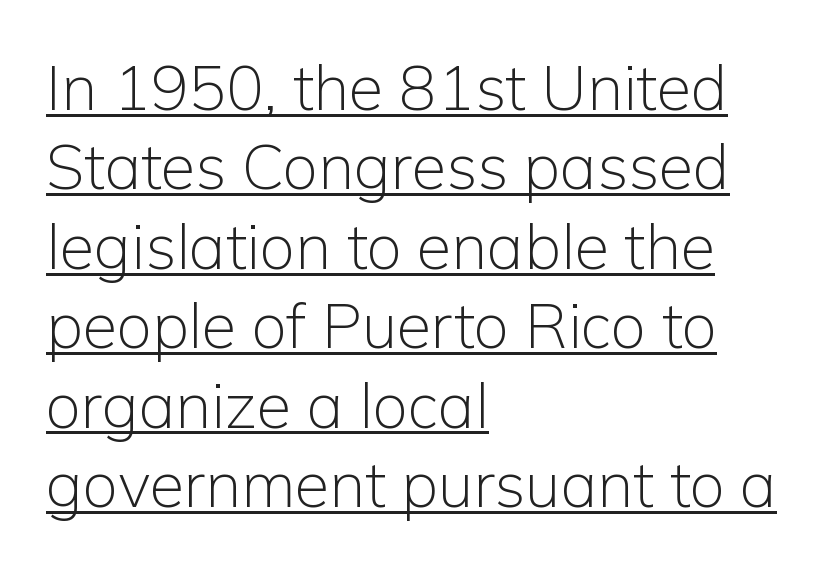
The letterforms sit at book weight or below. The face used here is proportionally spaced, like ordinary book or web type. Note: no serifs on the glyphs. Every row of glyphs begins at an identical x-position on the left. Evenly set lines give the paragraph a standard silhouette. Notice how a bar underscores the lettering throughout.
